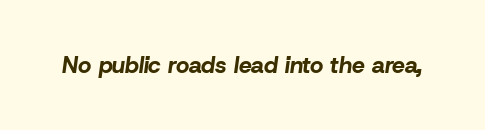
{"italic": "yes", "lean": "right", "slant_degrees": 8, "bold": "yes", "underline": "no", "letter_spacing": "normal", "letter_spacing_em": 0.0, "glyph_px": 23}
